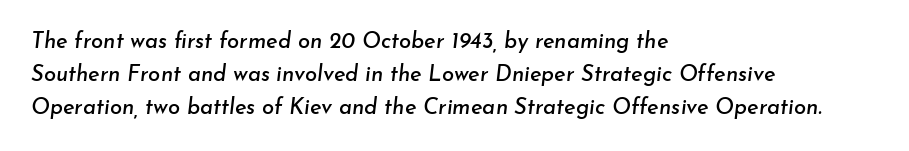
{"italic": "yes", "lean": "right", "slant_degrees": 7, "underline": "no", "align": "left", "line_spacing": "normal", "line_spacing_ratio": 1.5, "letter_spacing": "normal", "letter_spacing_em": 0.0, "glyph_px": 22}
